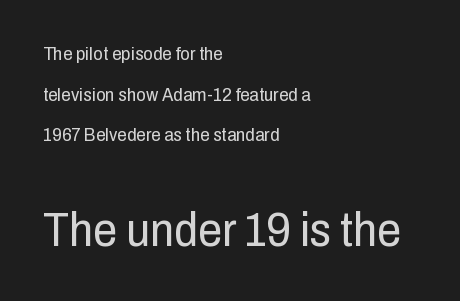
{"serif": "no", "italic": "no", "bold": "no", "weight": "regular", "width": "condensed", "stroke_contrast": "low", "x_height": "medium", "monospaced": "no", "underline": "no", "align": "left", "line_spacing": "loose", "line_spacing_ratio": 2.14, "letter_spacing": "normal", "letter_spacing_em": 0.0, "larger_block": "second", "size_ratio": 2.53, "glyph_px": 48}
